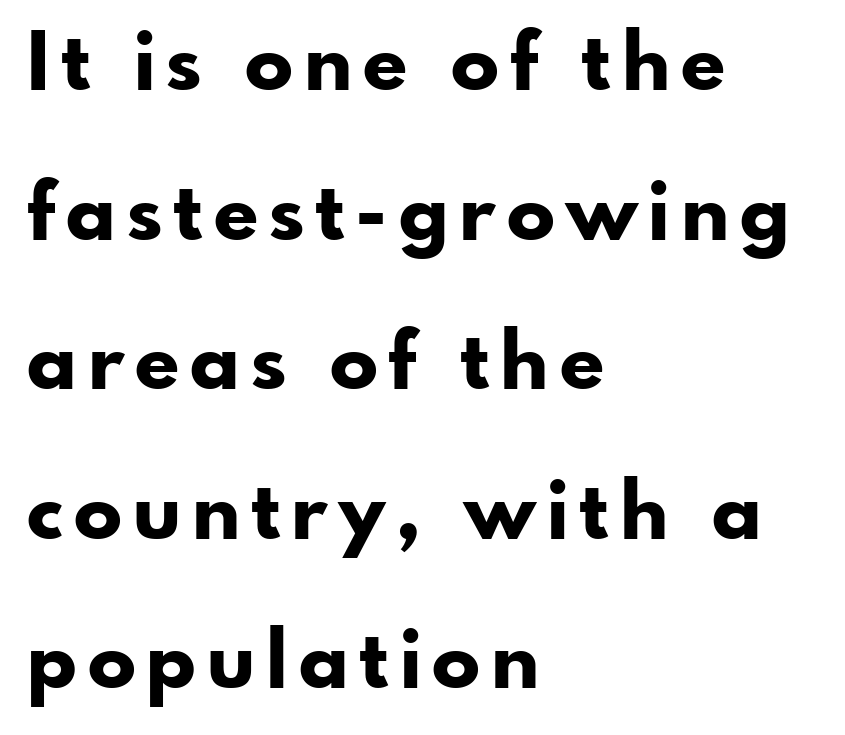
The image shows 80 px bold sans-serif type, upright; set left-aligned, line spacing 1.87x, not underlined; low stroke contrast and a small x-height.
